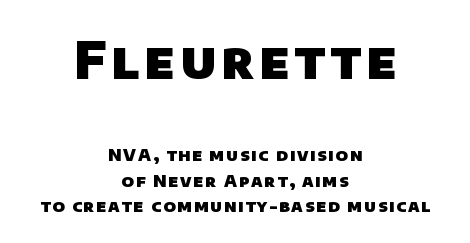
Q: Is the text bold? A: Yes.
Q: Is the typeface a serif or a sans-serif typeface? A: Sans-serif.
Q: Is the text underlined? A: No.
Q: How is the paragraph aligned? A: Centered.
Q: Is the spacing between lines tight, normal or loose? A: Normal.
Q: Which block of text is set in a larger size, the first (top) or the second (bottom)? A: The first (top) one.
Q: Width (condensed, normal, or wide)? A: Normal.
Q: Stroke contrast? A: Low.
Q: x-height? A: Large.
Q: Monospaced? A: No.
